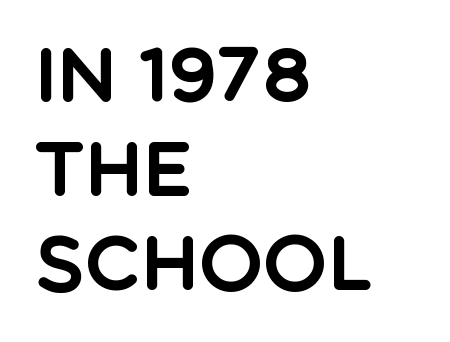
Q: Is the text italic (slanted)? A: No, it is upright.
Q: Is the typeface a serif or a sans-serif typeface? A: Sans-serif.
Q: Is the text underlined? A: No.
Q: How is the paragraph aligned? A: Left-aligned.
Q: Is the spacing between letters normal or unusually wide? A: Normal.
Q: Width (condensed, normal, or wide)? A: Normal.
Q: x-height? A: Large.
Q: Monospaced? A: No.
